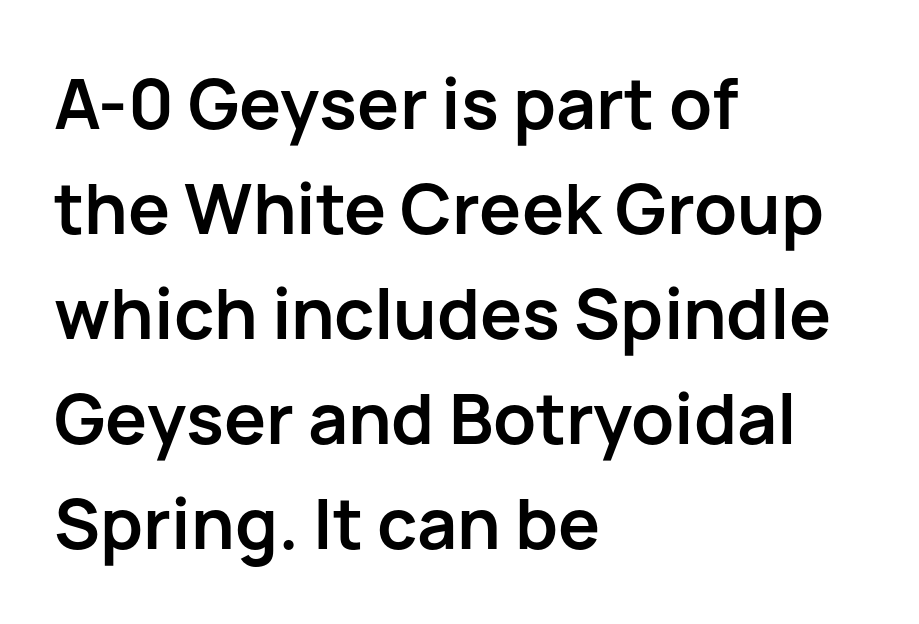
Q: Is the text bold? A: Yes.
Q: Is the text italic (slanted)? A: No, it is upright.
Q: Is the typeface a serif or a sans-serif typeface? A: Sans-serif.
Q: Is the text underlined? A: No.
Q: How is the paragraph aligned? A: Left-aligned.
Q: Is the spacing between letters normal or unusually wide? A: Normal.
Q: Is the spacing between lines tight, normal or loose? A: Normal.
Q: Width (condensed, normal, or wide)? A: Normal.
Q: Stroke contrast? A: Low.
Q: x-height? A: Medium.
Q: Monospaced? A: No.
